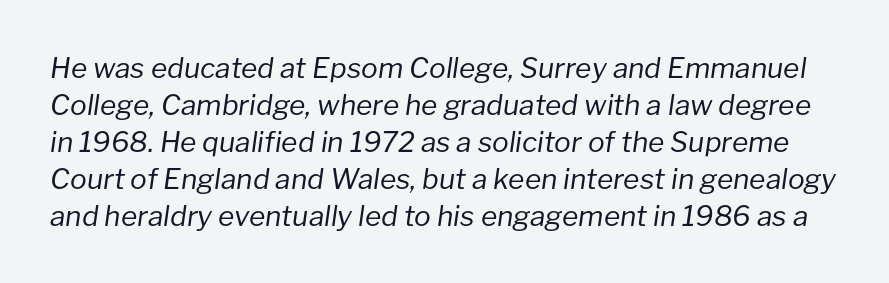
The image shows 28 px regular-weight type, italic (leaning right); set normal line spacing (1.32x), normal letter spacing, not underlined; low stroke contrast and a medium x-height.
